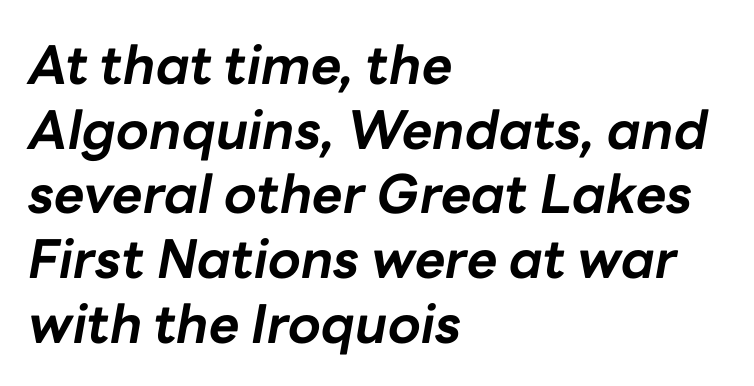
The glyphs look as if they've been sheared to an angle. The baseline area is clear. Is this a fixed-width face? No — the glyphs have proportional, varying widths. Heavy, bold letterforms.
